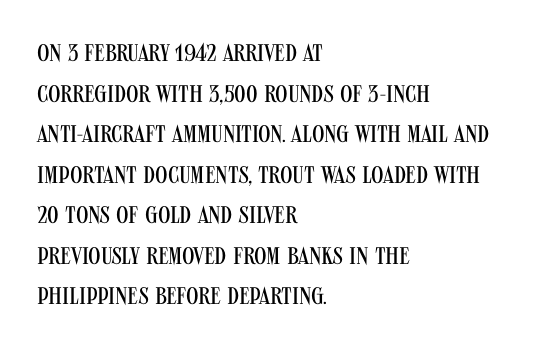
The image shows 24 px text type, upright; set left-aligned, normal line spacing (1.69x), normal letter spacing, not underlined.
